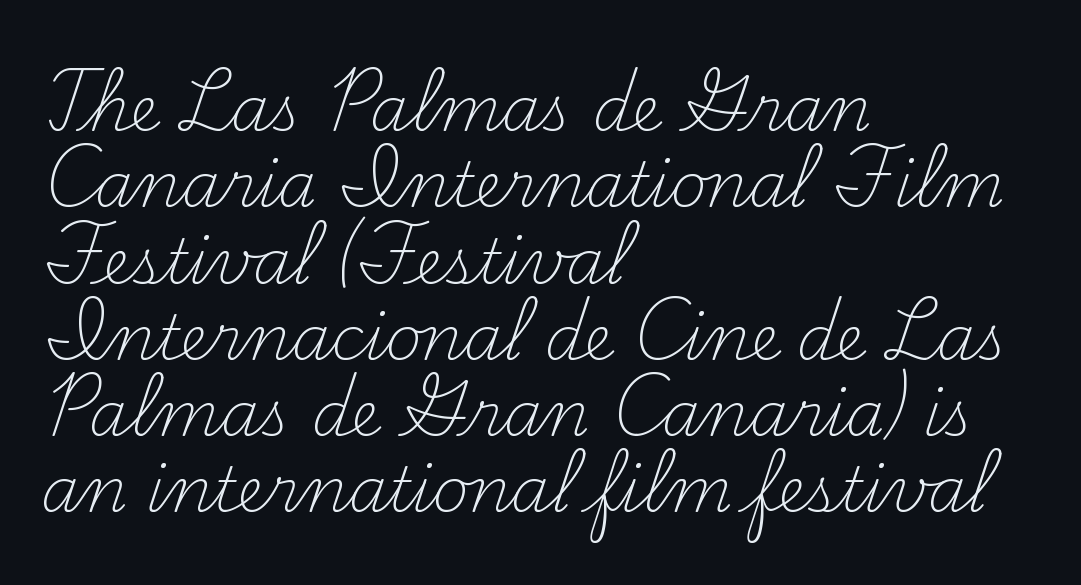
{"bold": "no", "weight": "light", "width": "normal", "stroke_contrast": "medium", "x_height": "small", "monospaced": "no", "underline": "no", "align": "left", "line_spacing_ratio": 1.23, "letter_spacing": "normal", "letter_spacing_em": 0.0, "glyph_px": 62}
